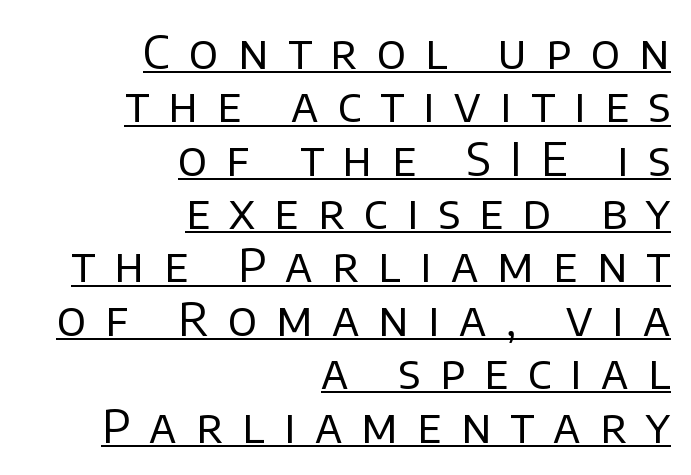
Q: Is the text bold? A: No.
Q: Is the text italic (slanted)? A: No, it is upright.
Q: Is the typeface a serif or a sans-serif typeface? A: Sans-serif.
Q: Is the text underlined? A: Yes.
Q: How is the paragraph aligned? A: Right-aligned.
Q: Is the spacing between letters normal or unusually wide? A: Unusually wide.
Q: Width (condensed, normal, or wide)? A: Normal.
Q: Stroke contrast? A: Low.
Q: x-height? A: Large.
Q: Monospaced? A: No.
